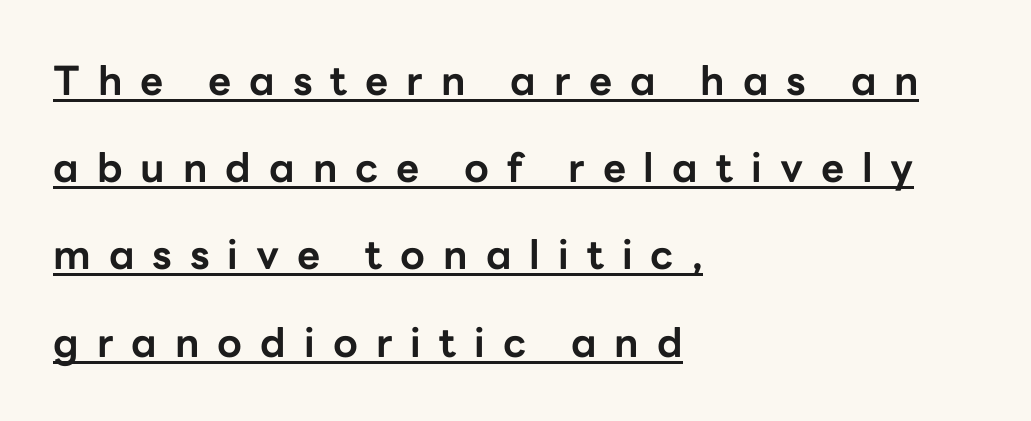
{"serif": "no", "italic": "no", "bold": "yes", "weight": "bold", "width": "normal", "stroke_contrast": "low", "x_height": "medium", "monospaced": "no", "underline": "yes", "align": "left", "line_spacing": "loose", "line_spacing_ratio": 2.18, "letter_spacing": "wide", "letter_spacing_em": 0.45, "glyph_px": 40}
